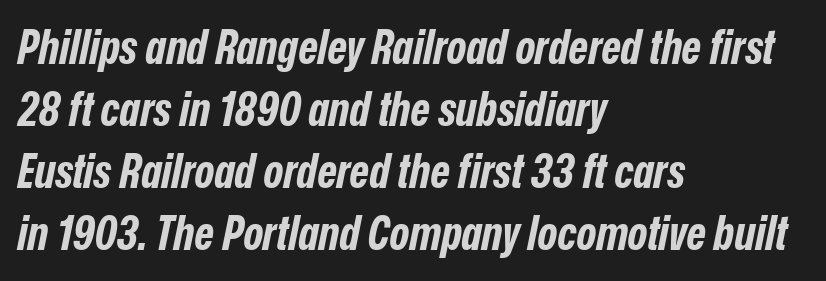
Clear beneath every line of the passage. The passage shown leans; its letterforms are oblique. Character widths vary here, with narrow letters taking less room than wide ones. Emphasis by weight is at full strength: bold. One-word summary of the alignment: left. Compared with typical body copy, the letter spacing here is the same.
